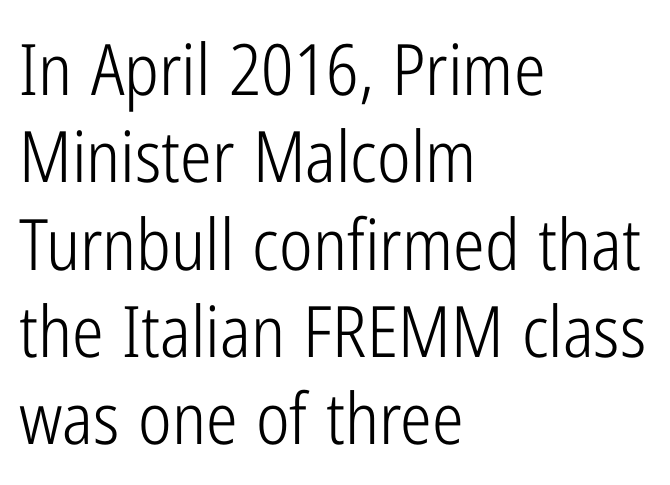
The image shows 71 px light, condensed sans-serif type, upright; set left-aligned, line spacing 1.23x, normal letter spacing, not underlined; low stroke contrast and a medium x-height.
